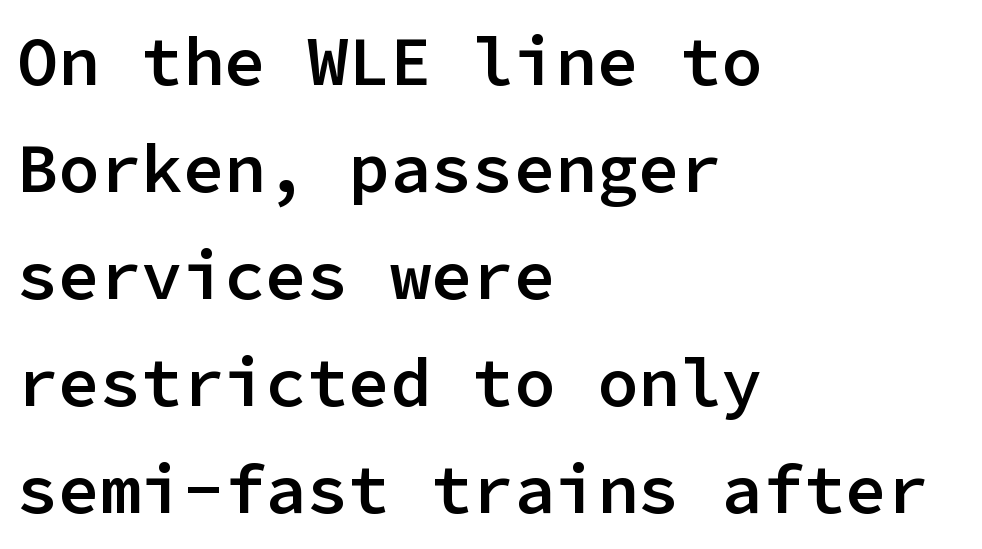
The image shows 69 px semibold sans-serif type, upright, monospaced; set left-aligned, normal line spacing (1.55x), normal letter spacing, not underlined; low stroke contrast and a medium x-height.
